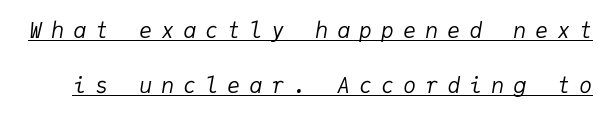
The image shows 22 px text type, italic (leaning right); set loose line spacing (2.5x), unusually wide letter spacing (+0.4 em), underlined.
